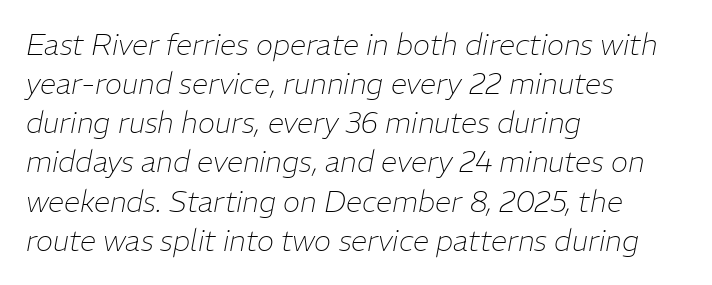
A clean baseline with only descenders dipping below it. Character widths vary here, with narrow letters taking less room than wide ones. Designer's note — italics engaged. The line texture is even and compact thanks to regular tracking. The ragged edge is on the right, which tells us the setting is flush left.
